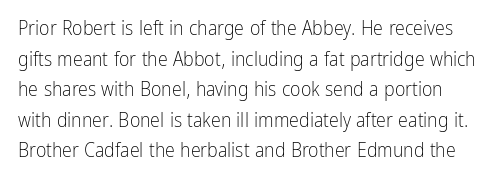
{"italic": "no", "bold": "no", "underline": "no", "line_spacing": "normal", "line_spacing_ratio": 1.53, "letter_spacing": "normal", "letter_spacing_em": 0.0, "glyph_px": 20}
